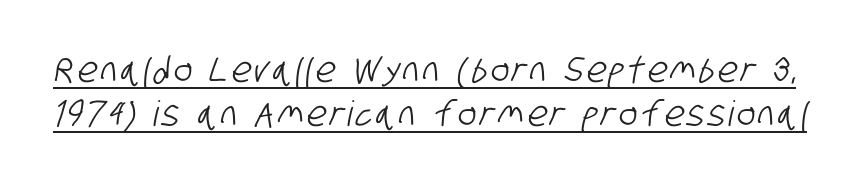
{"serif": "no", "width": "condensed", "stroke_contrast": "low", "x_height": "large", "monospaced": "no", "underline": "yes", "line_spacing": "normal", "line_spacing_ratio": 1.27, "glyph_px": 35}
